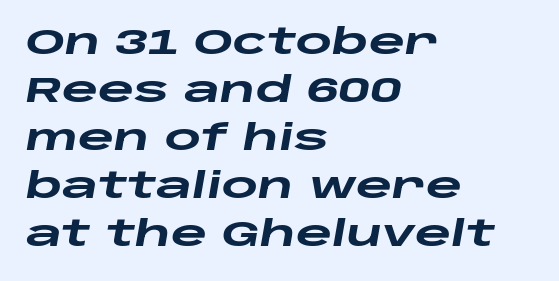
The block of text has a typical density, with ordinary space between rows. Descender tails drop into unmarked territory. The ragged edge is on the right, which tells us the setting is flush left. These lines are rendered in a variable-pitch font. Every character sits at an angle, as italics do. The sample has been set heavy, in full bold.
